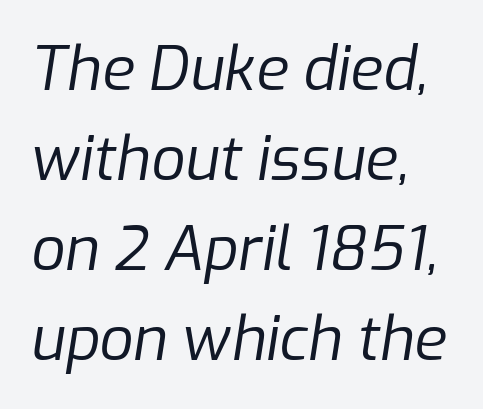
{"italic": "yes", "lean": "right", "slant_degrees": 9, "bold": "no", "weight": "regular", "width": "normal", "stroke_contrast": "low", "x_height": "medium", "monospaced": "no", "underline": "no", "align": "left", "line_spacing": "normal", "line_spacing_ratio": 1.5, "letter_spacing": "normal", "letter_spacing_em": 0.0, "glyph_px": 60}
